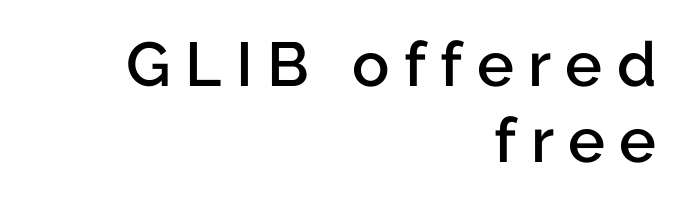
Q: Is the text bold? A: Semi-bold.
Q: Is the text italic (slanted)? A: No, it is upright.
Q: Is the typeface a serif or a sans-serif typeface? A: Sans-serif.
Q: Is the text underlined? A: No.
Q: How is the paragraph aligned? A: Right-aligned.
Q: Is the spacing between letters normal or unusually wide? A: Unusually wide.
Q: Width (condensed, normal, or wide)? A: Normal.
Q: Stroke contrast? A: Low.
Q: x-height? A: Medium.
Q: Monospaced? A: No.
